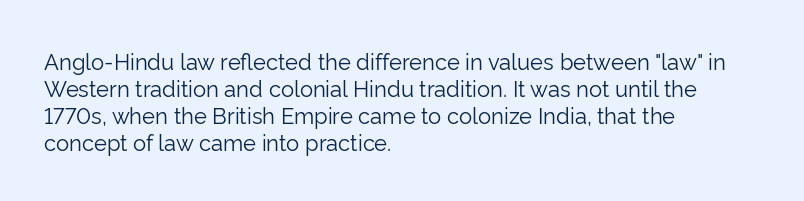
The image shows 22 px text type, upright; set left-aligned, line spacing 1.22x, normal letter spacing, not underlined.
